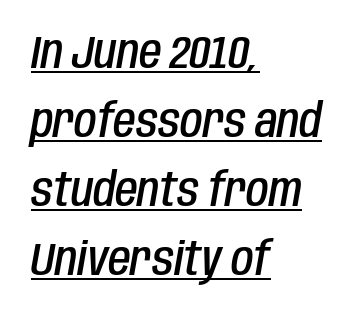
Is the letter spacing exaggerated? No — it looks like the ordinary default. The sample has been set in demibold, a notch under bold. The lettering is marked with a stroke running underneath it. If you drew a line through each stem, it would be angled.
